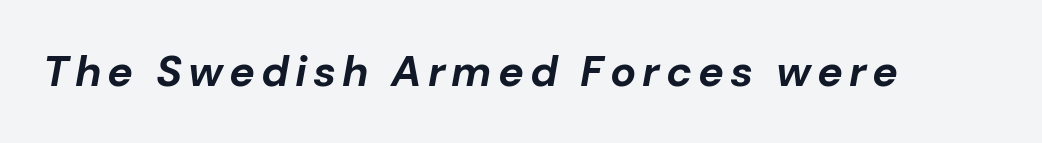
Q: Is the text bold? A: Yes.
Q: Is the text italic (slanted)? A: Yes, it leans right by about 10 degrees.
Q: Is the text underlined? A: No.
Q: Width (condensed, normal, or wide)? A: Normal.
Q: Stroke contrast? A: Low.
Q: x-height? A: Medium.
Q: Monospaced? A: No.
